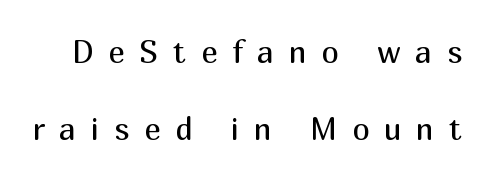
{"serif": "no", "italic": "no", "bold": "no", "weight": "regular", "width": "normal", "stroke_contrast": "medium", "x_height": "medium", "monospaced": "no", "underline": "no", "line_spacing": "loose", "line_spacing_ratio": 2.49, "letter_spacing": "wide", "letter_spacing_em": 0.47, "glyph_px": 31}
